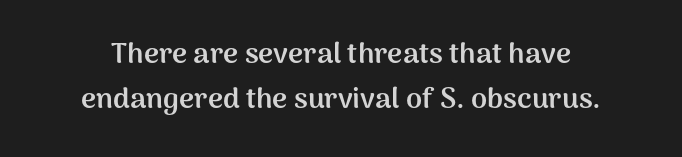
{"serif": "no", "italic": "no", "bold": "yes", "weight": "semibold", "width": "normal", "stroke_contrast": "medium", "x_height": "medium", "monospaced": "no", "underline": "no", "align": "center", "line_spacing": "normal", "line_spacing_ratio": 1.56, "letter_spacing": "normal", "letter_spacing_em": 0.0, "glyph_px": 29}
